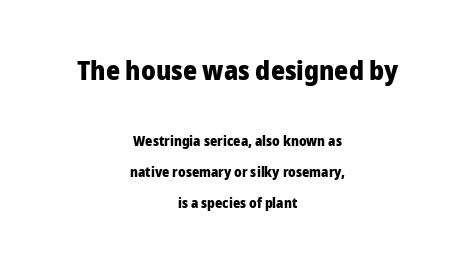
{"italic": "no", "bold": "yes", "underline": "no", "align": "center", "line_spacing": "loose", "line_spacing_ratio": 2.22, "letter_spacing": "normal", "letter_spacing_em": 0.0, "larger_block": "first", "size_ratio": 1.93, "glyph_px": 27}
